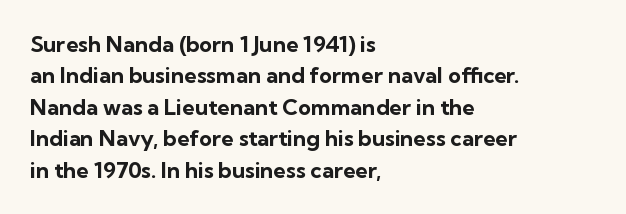
The image shows 22 px bold type, upright; set left-aligned, normal line spacing (1.43x), normal letter spacing, not underlined.
